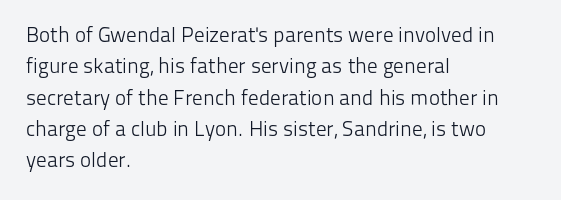
{"italic": "no", "bold": "no", "underline": "no", "align": "left", "line_spacing": "normal", "line_spacing_ratio": 1.49, "letter_spacing": "normal", "letter_spacing_em": 0.0, "glyph_px": 21}
